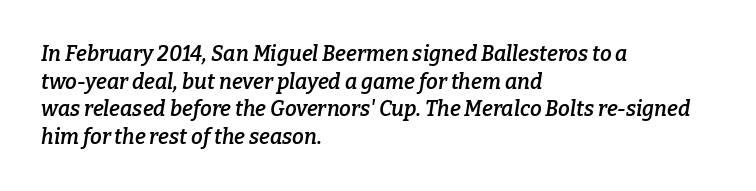
The image shows 21 px text type, italic (leaning right); set left-aligned, normal line spacing (1.31x), normal letter spacing, not underlined.
